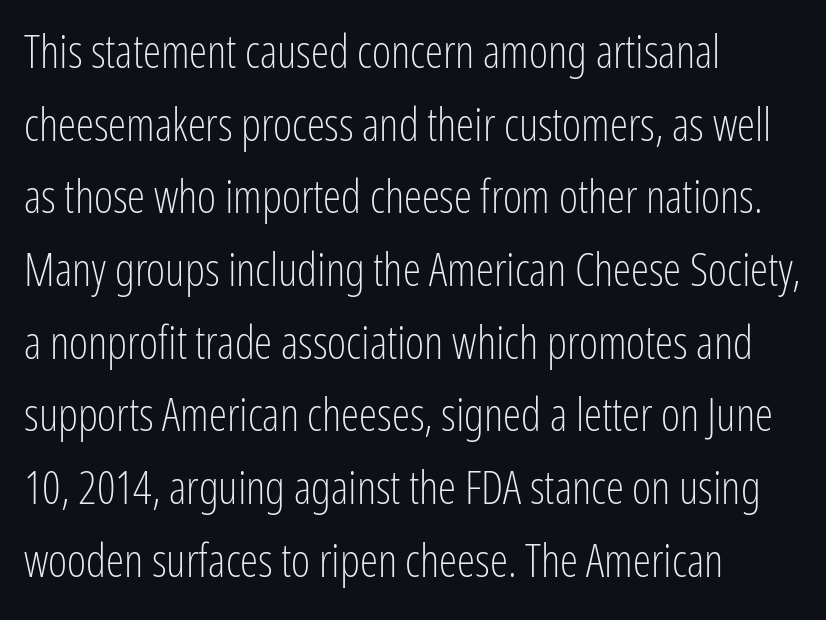
Q: Is the text bold? A: No.
Q: Is the text italic (slanted)? A: No, it is upright.
Q: Is the typeface a serif or a sans-serif typeface? A: Sans-serif.
Q: Is the text underlined? A: No.
Q: How is the paragraph aligned? A: Left-aligned.
Q: Is the spacing between letters normal or unusually wide? A: Normal.
Q: Is the spacing between lines tight, normal or loose? A: Normal.
Q: Width (condensed, normal, or wide)? A: Condensed.
Q: Stroke contrast? A: Low.
Q: x-height? A: Medium.
Q: Monospaced? A: No.
